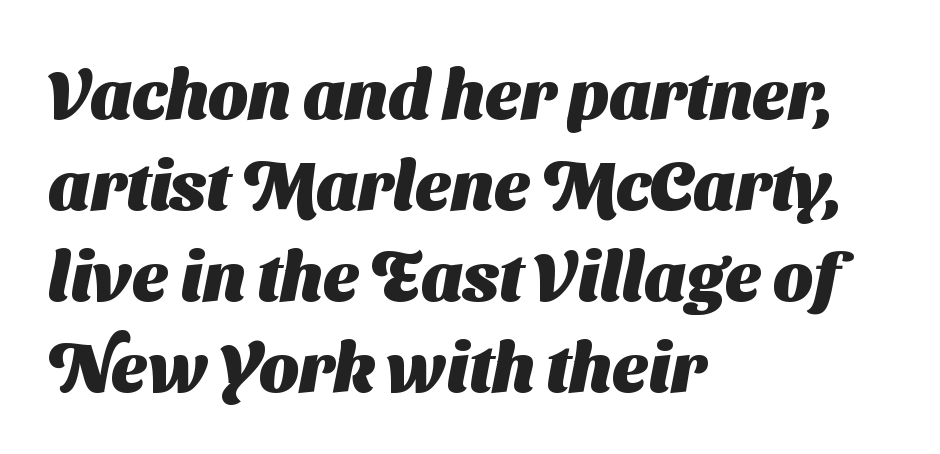
The image shows 69 px heavy sans-serif type; set left-aligned, normal line spacing (1.32x), normal letter spacing, not underlined; medium stroke contrast and a medium x-height.
